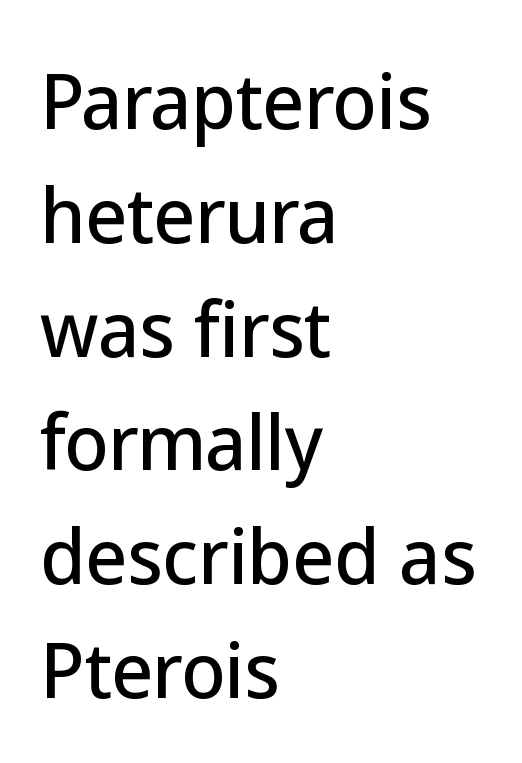
The image shows 72 px sans-serif type, upright; set left-aligned, normal line spacing (1.58x), normal letter spacing, not underlined; low stroke contrast and a medium x-height.
